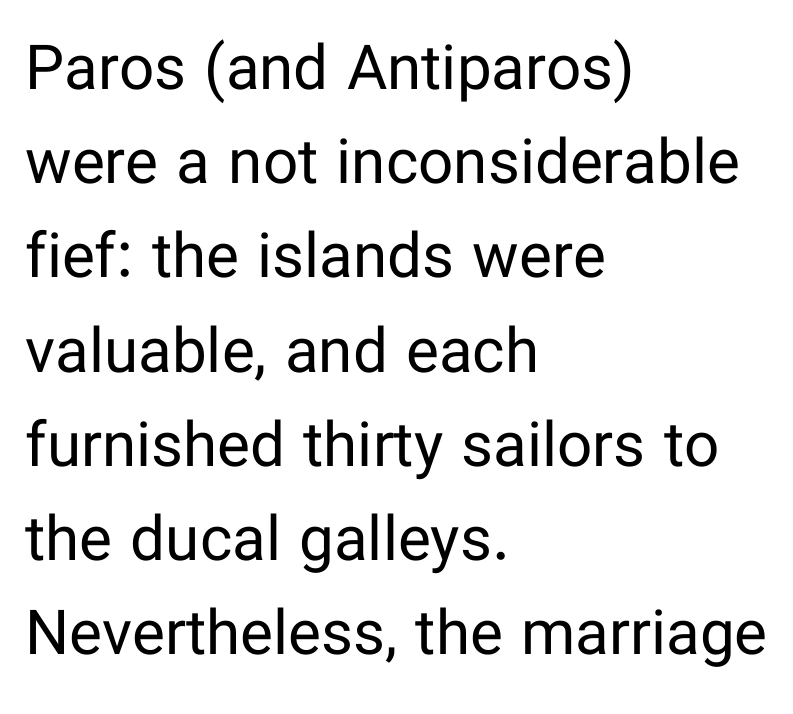
The vertical gap from one line to the next is medium. Only glyphs here, with clear space below each row. This rendering employs a face without finishing strokes, i.e., a sans-serif. Teacher's note: observe the even left margin — that is flush-left alignment. Every stem runs plumb, perpendicular to the baseline.
